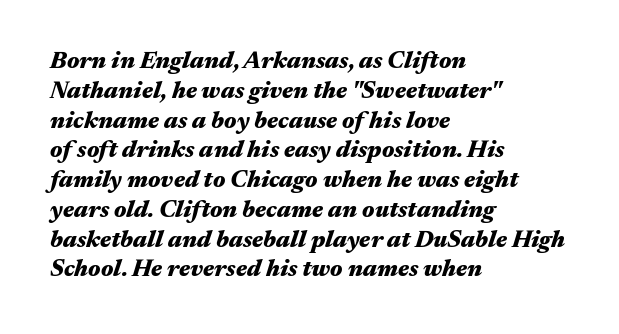
Students, this is bold: see how much ink each stroke carries. A bare baseline throughout the passage. Slanted lettering throughout. Each line starts at the same left margin while the right side varies. This rendering leaves character spacing at its baseline value.
